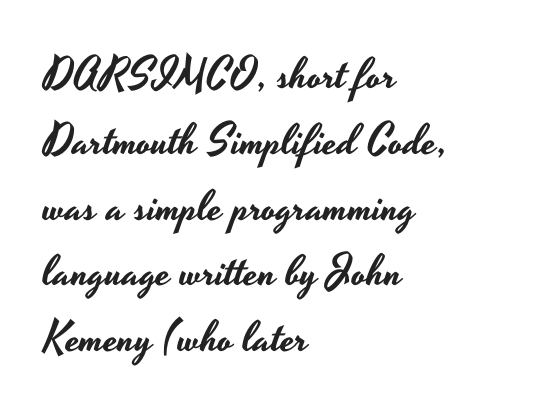
Interline gaps are of average width in this sample. The line texture is even and compact thanks to regular tracking. The space beneath each line is pristine and unruled.
